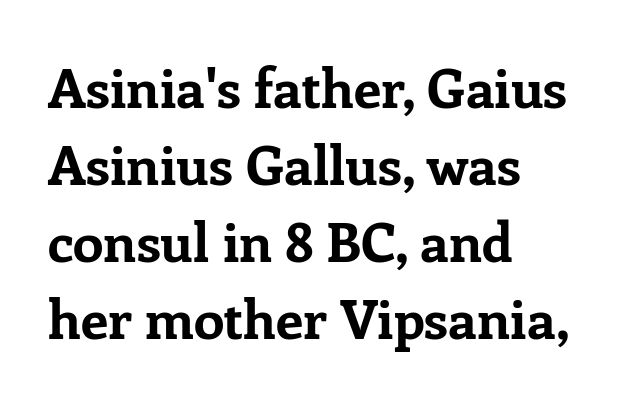
The image shows 55 px bold serif type, upright; set left-aligned, normal line spacing (1.4x), normal letter spacing, not underlined; low stroke contrast and a medium x-height.
